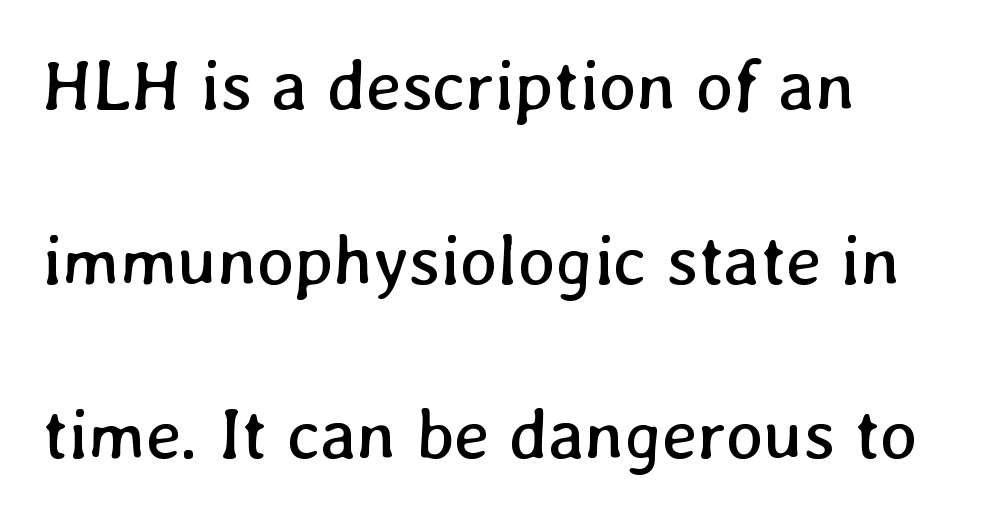
Q: Is the text bold? A: No.
Q: Is the text underlined? A: No.
Q: How is the paragraph aligned? A: Left-aligned.
Q: Is the spacing between letters normal or unusually wide? A: Normal.
Q: Is the spacing between lines tight, normal or loose? A: Loose.
Q: Width (condensed, normal, or wide)? A: Normal.
Q: Stroke contrast? A: Low.
Q: x-height? A: Medium.
Q: Monospaced? A: No.
